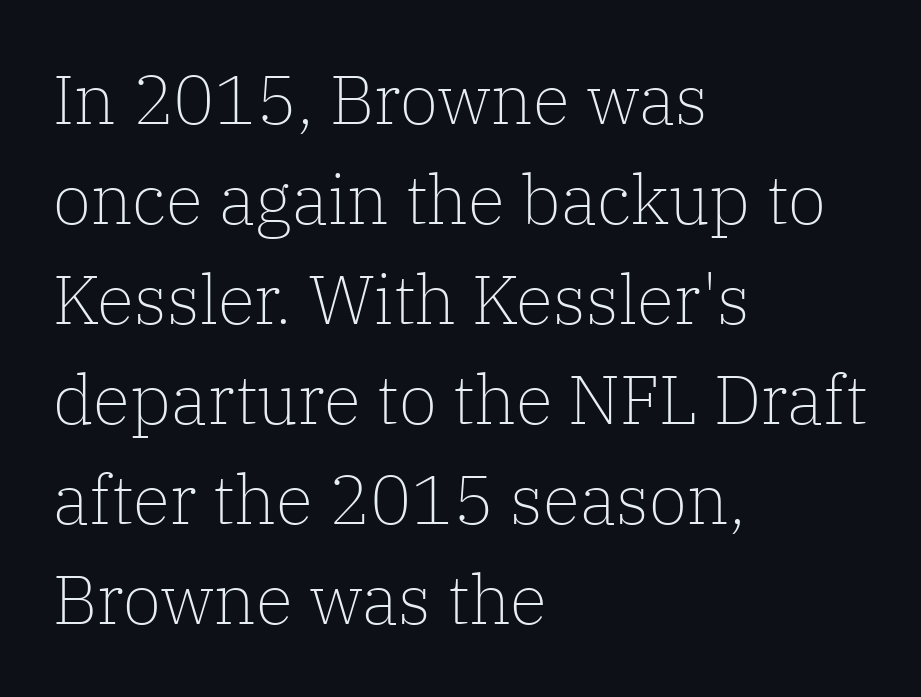
The image shows 69 px light serif type, upright; set left-aligned, normal line spacing (1.45x), normal letter spacing, not underlined; low stroke contrast and a medium x-height.
